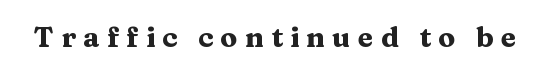
This rendering widens character spacing well past its baseline value. Unlike italic type, these characters show no tilt at all. The glyphs have the mass of a bold cut. The string is rendered with underlining switched off. The font family rendered here belongs to the serif group.
